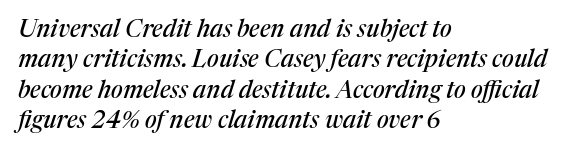
The image shows 24 px text type, italic (leaning right); set left-aligned, normal line spacing (1.27x), normal letter spacing, not underlined.
